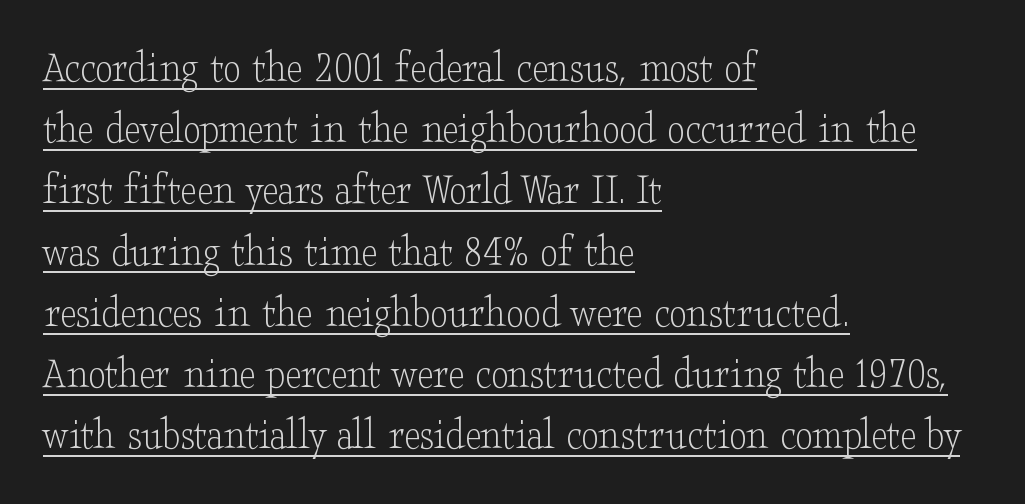
Q: Is the text bold? A: No.
Q: Is the text italic (slanted)? A: No, it is upright.
Q: Is the typeface a serif or a sans-serif typeface? A: Serif.
Q: Is the text underlined? A: Yes.
Q: How is the paragraph aligned? A: Left-aligned.
Q: Is the spacing between letters normal or unusually wide? A: Normal.
Q: Is the spacing between lines tight, normal or loose? A: Normal.
Q: Width (condensed, normal, or wide)? A: Wide.
Q: Stroke contrast? A: Low.
Q: x-height? A: Small.
Q: Monospaced? A: No.
